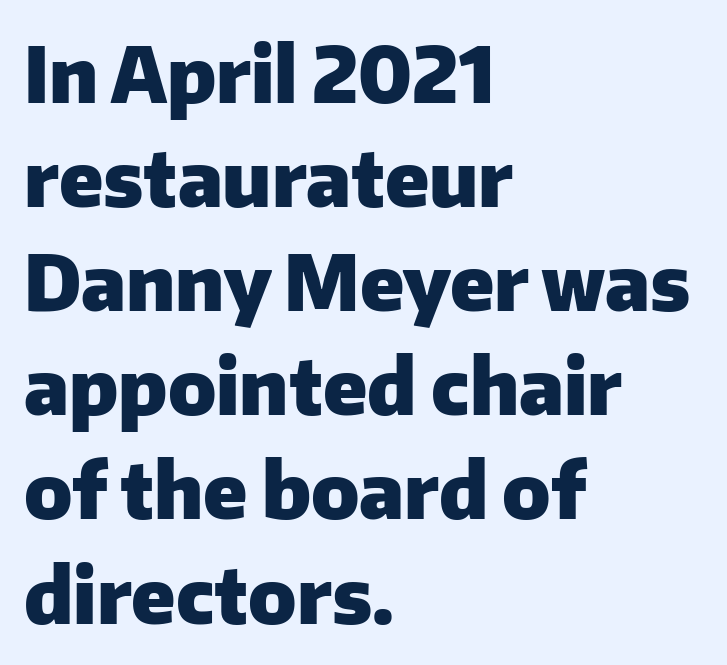
The characters display no serif detailing; their extremities are plain. The passage shown stacks its lines at a standard gap. Nothing unusual about the tracking: characters are spaced as the font intends. Do the characters align in a grid? No, the font is proportional. The rendering uses a bold face; every stroke is thick and dark.
